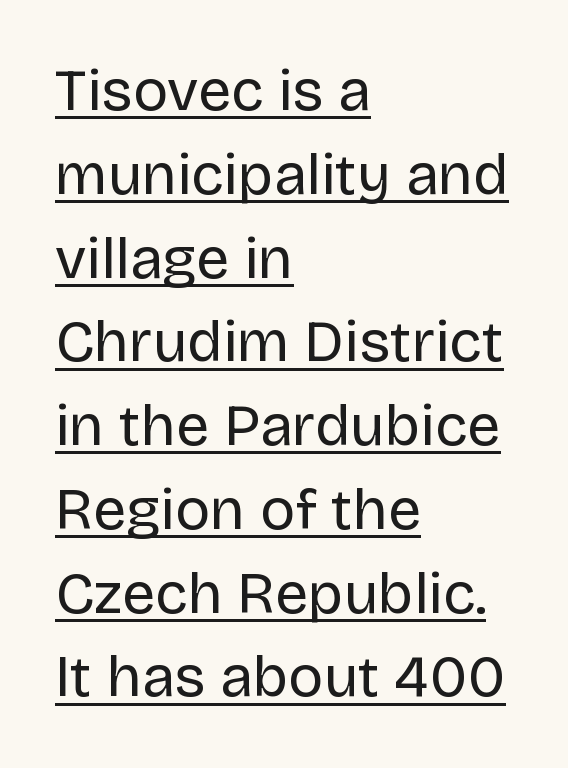
The image shows 59 px regular-weight sans-serif type, upright; set left-aligned, normal line spacing (1.42x), normal letter spacing, underlined; low stroke contrast and a large x-height.
